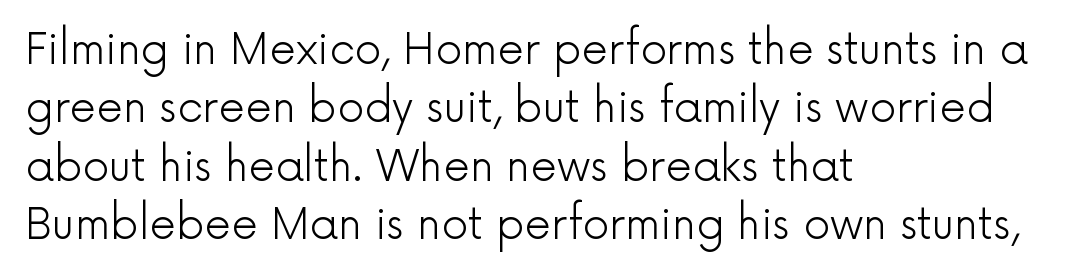
Anything drawn beneath the words? Only blank space. Vertically, the passage feels balanced, rows spaced as you'd expect. Alignment: flush left. Is the type heavy? It reads as light-to-regular instead.
